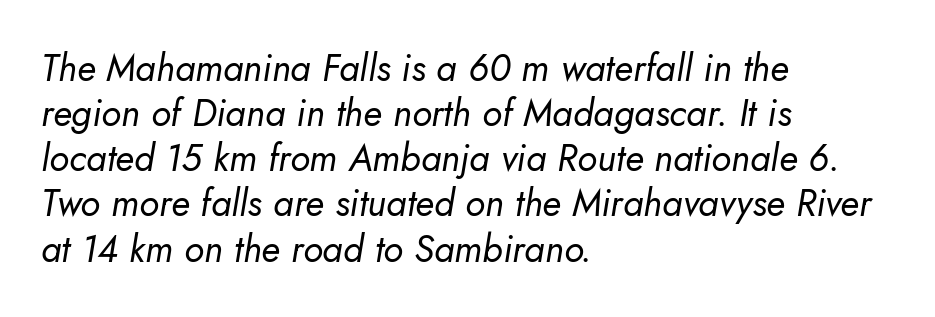
{"italic": "yes", "lean": "right", "slant_degrees": 5, "bold": "no", "weight": "regular", "width": "normal", "stroke_contrast": "low", "x_height": "small", "monospaced": "no", "underline": "no", "align": "left", "line_spacing_ratio": 1.22, "letter_spacing": "normal", "letter_spacing_em": 0.0, "glyph_px": 37}
